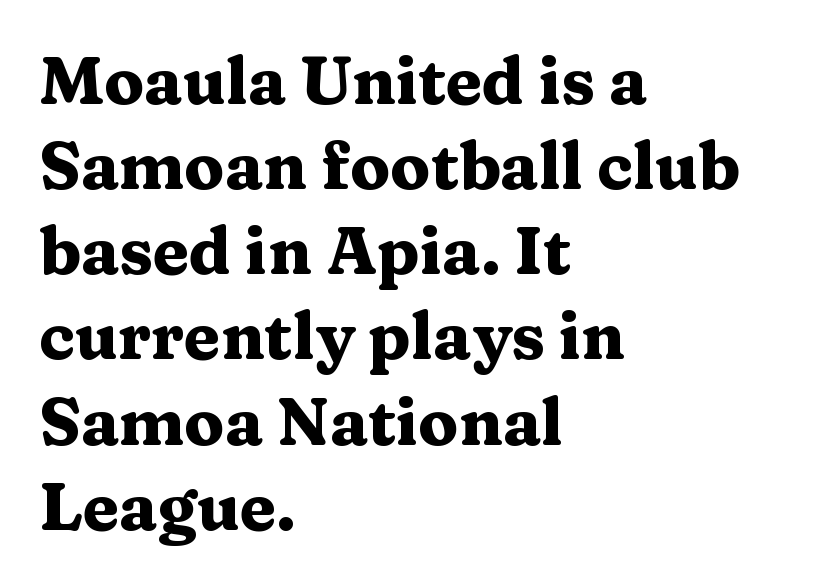
Q: Is the text bold? A: Yes.
Q: Is the text italic (slanted)? A: No, it is upright.
Q: Is the typeface a serif or a sans-serif typeface? A: Serif.
Q: Is the text underlined? A: No.
Q: How is the paragraph aligned? A: Left-aligned.
Q: Is the spacing between letters normal or unusually wide? A: Normal.
Q: Is the spacing between lines tight, normal or loose? A: Normal.
Q: Width (condensed, normal, or wide)? A: Wide.
Q: Stroke contrast? A: Medium.
Q: x-height? A: Medium.
Q: Monospaced? A: No.
